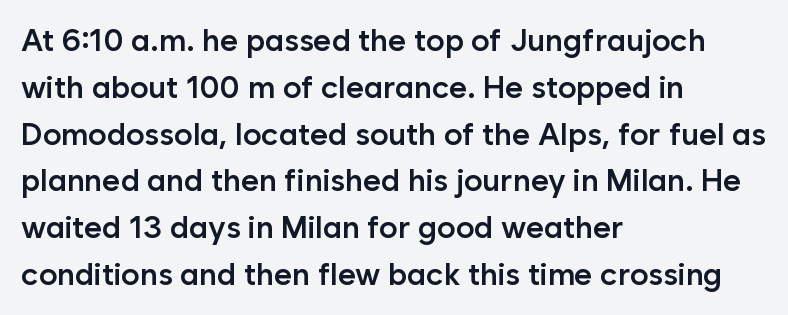
The letters stand straight up with perfectly vertical stems. A typesetter would call this leading conventional body-copy spacing. Students, this is semibold: more ink than regular, less than bold. A typesetter would label this face a sans.
